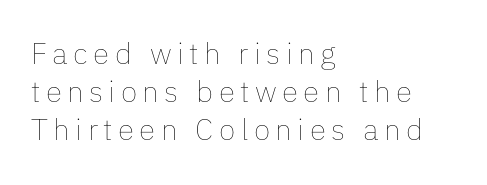
The image shows 30 px thin type, upright; set left-aligned, normal line spacing (1.26x), not underlined; low stroke contrast and a medium x-height.
